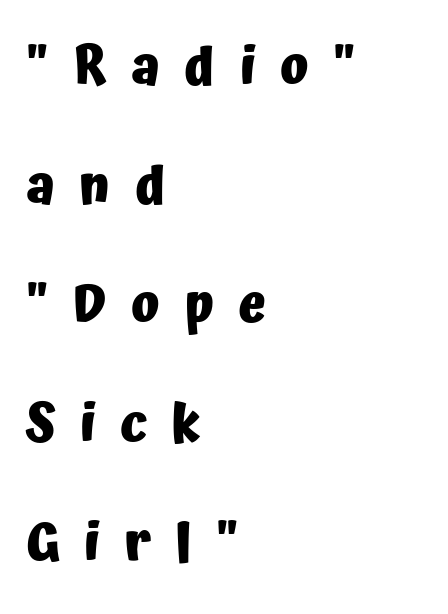
The typesetter chose a ragged-right arrangement here. Chunky letters — that's bold for sure. These lines are rendered in a variable-pitch font. Loose tracking; the words dissolve into strings of separated letters. You can tell it's not italic because the verticals are truly vertical.
